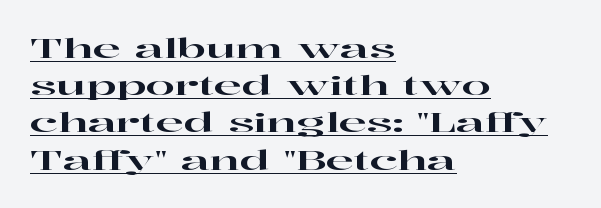
{"italic": "no", "underline": "yes", "align": "left", "line_spacing": "normal", "line_spacing_ratio": 1.43, "letter_spacing": "normal", "letter_spacing_em": 0.0, "glyph_px": 26}
